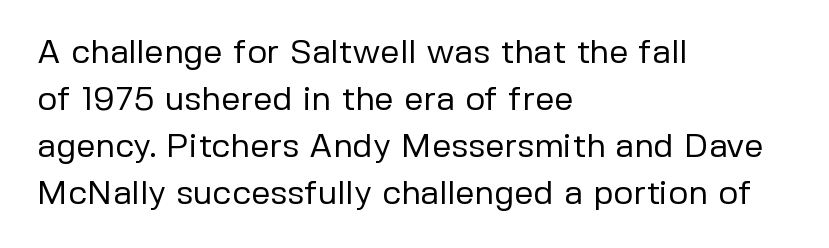
{"serif": "no", "italic": "no", "bold": "no", "weight": "regular", "width": "normal", "stroke_contrast": "low", "x_height": "medium", "monospaced": "no", "underline": "no", "align": "left", "line_spacing": "normal", "line_spacing_ratio": 1.38, "letter_spacing": "normal", "letter_spacing_em": 0.0, "glyph_px": 34}
